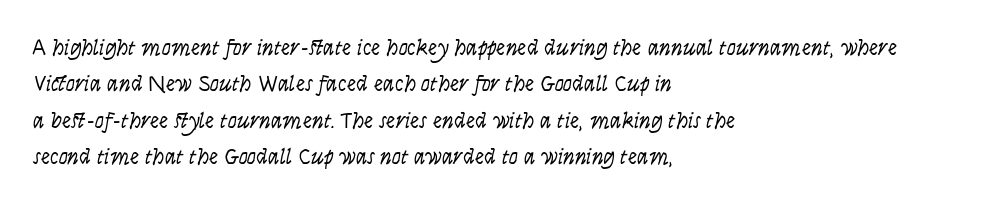
{"italic": "yes", "lean": "right", "slant_degrees": 9, "bold": "no", "underline": "no", "align": "left", "line_spacing": "normal", "line_spacing_ratio": 1.58, "letter_spacing": "normal", "letter_spacing_em": 0.0, "glyph_px": 23}
